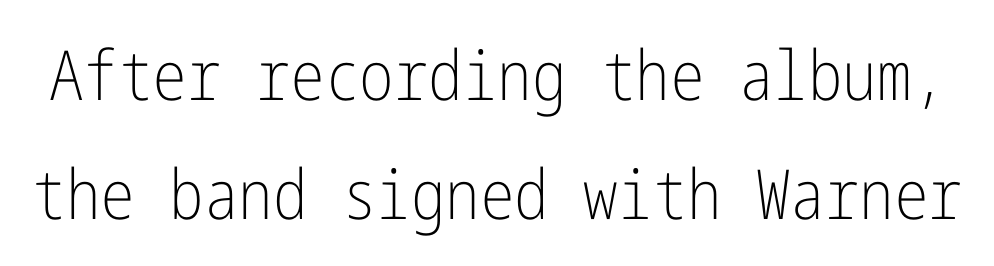
{"serif": "no", "italic": "no", "bold": "no", "weight": "light", "width": "condensed", "stroke_contrast": "low", "x_height": "medium", "underline": "no", "line_spacing_ratio": 1.72, "letter_spacing": "normal", "letter_spacing_em": 0.0, "glyph_px": 69}
